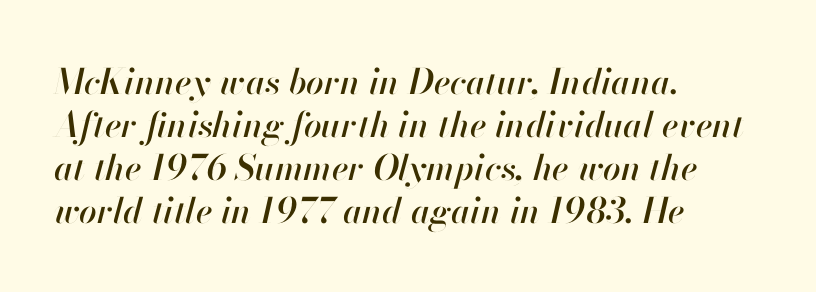
Q: Is the text italic (slanted)? A: Yes, it leans right by about 13 degrees.
Q: Is the text underlined? A: No.
Q: How is the paragraph aligned? A: Left-aligned.
Q: Is the spacing between letters normal or unusually wide? A: Normal.
Q: Width (condensed, normal, or wide)? A: Normal.
Q: Stroke contrast? A: High.
Q: x-height? A: Small.
Q: Monospaced? A: No.
